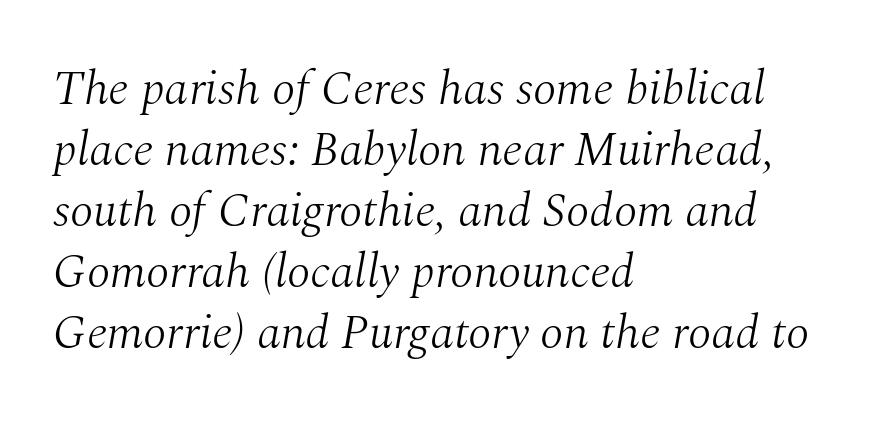
The block of text has a typical density, with ordinary space between rows. To sum up the face: it has serifs. Rendered with sloped, italic letterforms. Underlining? Definitely not there. These lines stack with their left ends in a neat column.
